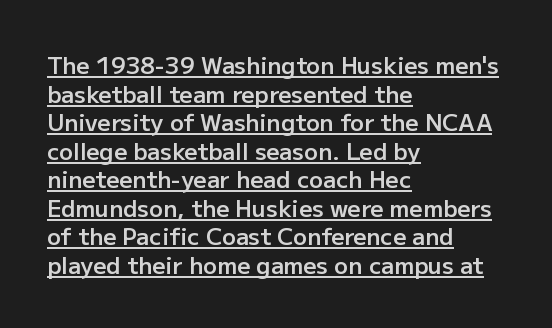
The image shows 23 px text type, upright; set left-aligned, line spacing 1.24x, normal letter spacing, underlined.
